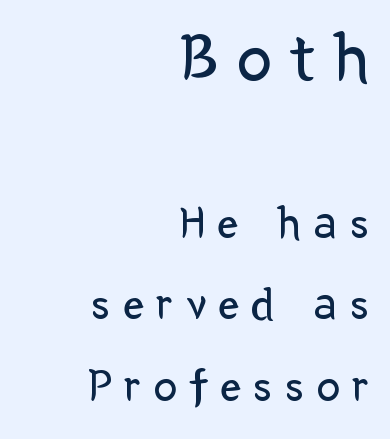
The passage shown is typeset with a sans-serif family. Weight class: somewhere from thin through regular. Top chunk: large. Bottom chunk: small. You could not count columns in this text — the font is proportionally spaced. This sample uses expanded letter spacing, leaving extra air between glyphs. Reading down the block, your eye finds every line finishing at a fixed right position.
